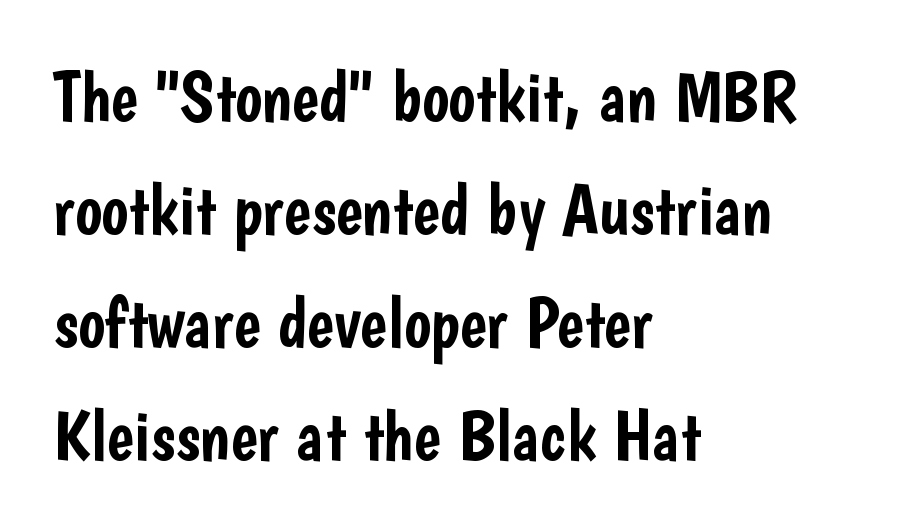
Descender tails drop into unmarked territory. One-word summary of the alignment: left. The type sits square on the baseline with zero lean. Think of a printed novel: that variable character pitch is what you see here. The typeface chosen for these lines omits serifs.
